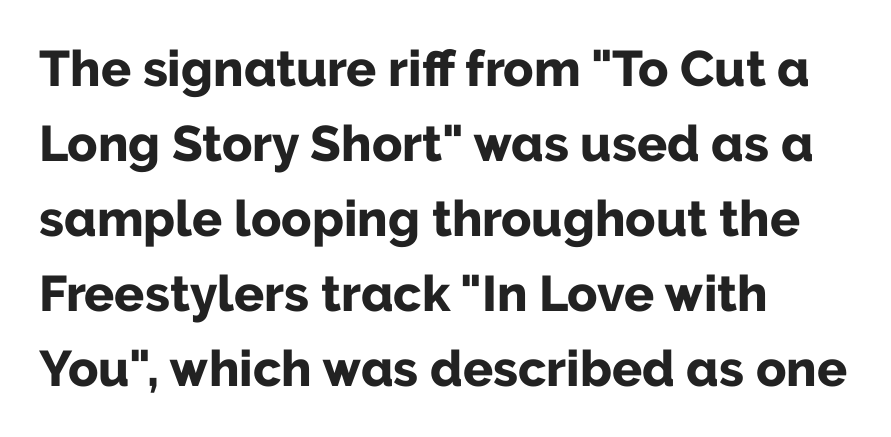
{"serif": "no", "italic": "no", "bold": "yes", "weight": "bold", "width": "normal", "stroke_contrast": "low", "x_height": "medium", "monospaced": "no", "underline": "no", "align": "left", "line_spacing": "normal", "line_spacing_ratio": 1.5, "letter_spacing": "normal", "letter_spacing_em": 0.0, "glyph_px": 50}
